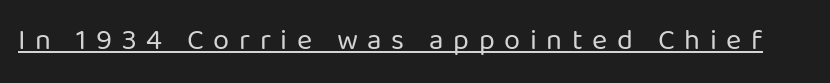
The image shows 29 px regular-weight sans-serif type, upright; set unusually wide letter spacing (+0.33 em), underlined; low stroke contrast and a medium x-height.
